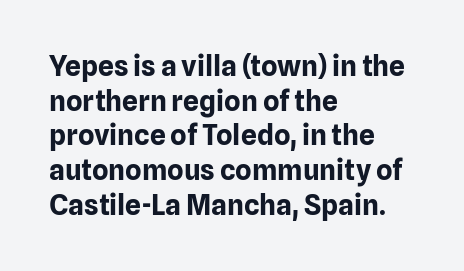
Q: Is the text bold? A: Yes.
Q: Is the text italic (slanted)? A: No, it is upright.
Q: Is the typeface a serif or a sans-serif typeface? A: Sans-serif.
Q: Is the text underlined? A: No.
Q: How is the paragraph aligned? A: Left-aligned.
Q: Is the spacing between letters normal or unusually wide? A: Normal.
Q: Width (condensed, normal, or wide)? A: Normal.
Q: Stroke contrast? A: Low.
Q: x-height? A: Medium.
Q: Monospaced? A: No.
